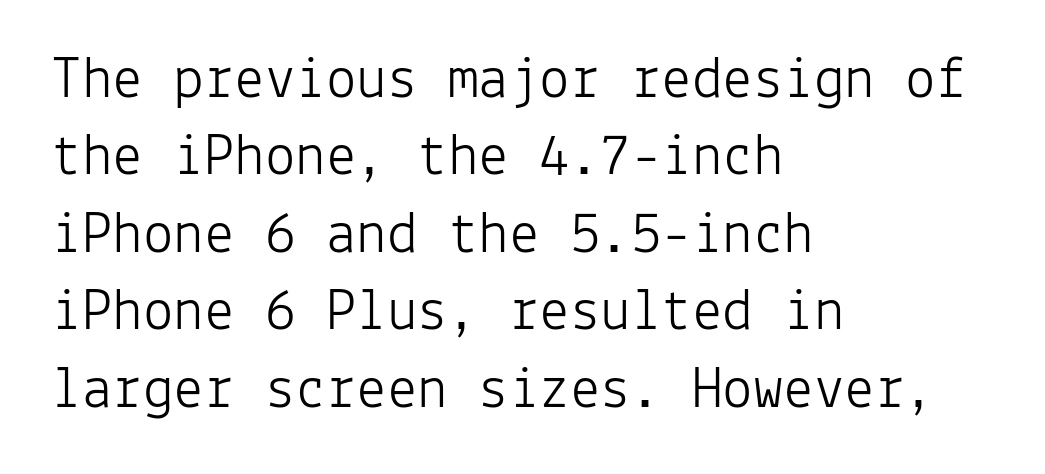
Descenders hang freely into open space. Horizontal bands of white between lines are of average thickness. Designer's note — italics off, roman on. Examine the stroke ends and you'll find no serifs. The strokes carry an ordinary text weight at most. Compared with typical body copy, the letter spacing here is the same.
